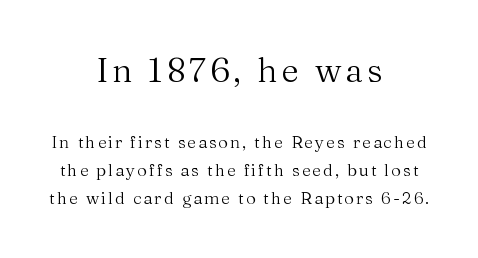
{"serif": "yes", "italic": "no", "bold": "no", "weight": "regular", "width": "normal", "stroke_contrast": "medium", "x_height": "medium", "monospaced": "no", "underline": "no", "align": "center", "line_spacing": "normal", "line_spacing_ratio": 1.65, "larger_block": "first", "size_ratio": 2.0, "glyph_px": 34}
